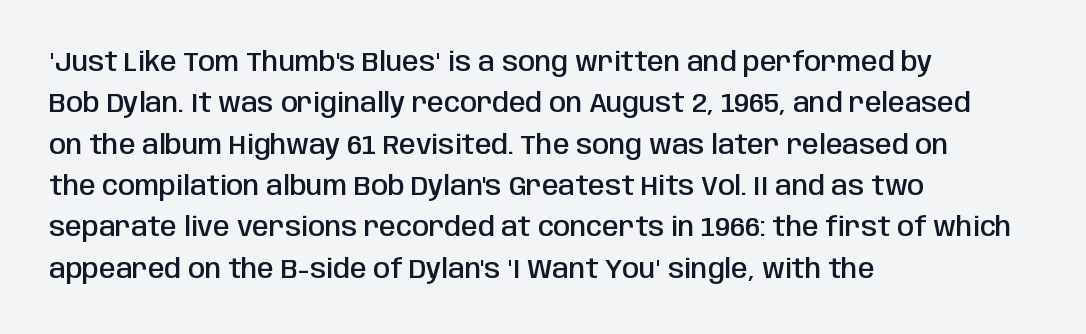
The image shows 27 px text type, upright; set left-aligned, normal line spacing (1.53x), normal letter spacing, not underlined.
